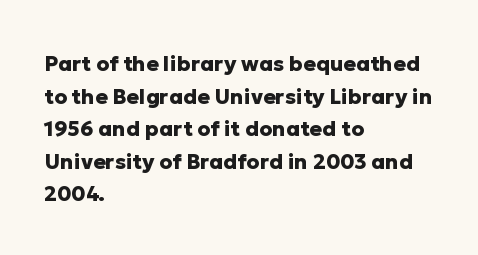
The rendering anchors every line to the left-hand side. In terms of posture, this sample is upright. This sample uses plain, unmodified letter spacing. The gap between lines stays unmarked.
